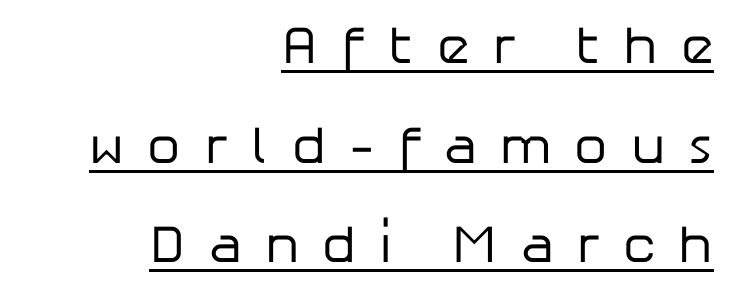
{"serif": "no", "italic": "no", "bold": "no", "weight": "regular", "width": "normal", "stroke_contrast": "low", "x_height": "medium", "monospaced": "no", "underline": "yes", "align": "right", "line_spacing_ratio": 1.88, "letter_spacing": "wide", "letter_spacing_em": 0.43, "glyph_px": 53}
